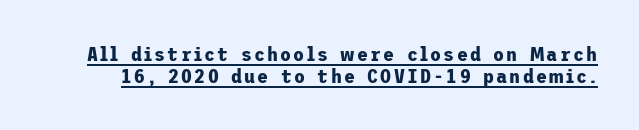
Strokes here are thick enough to call this a true bold. Every stem runs plumb, perpendicular to the baseline. Each line of the rendering has a horizontal stroke beneath the glyphs. The rendering uses a small line-height, squeezing the rows.
